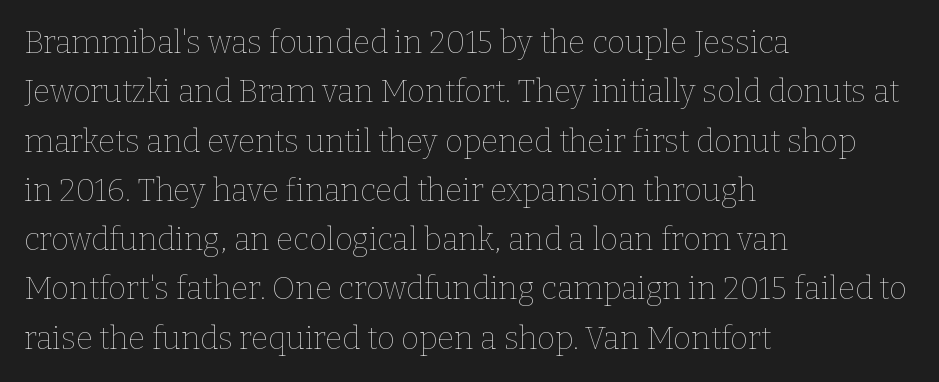
Every character sits straight up, as roman type does. Think standard paragraph weight, or any step lighter than that. Compared with typical paragraphs, the rows here are spaced about the same. Honestly, the letter spacing is just normal — you wouldn't notice it.
